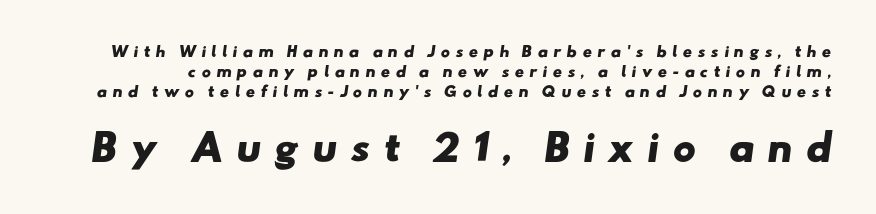
Q: Is the text bold? A: Yes.
Q: Is the typeface a serif or a sans-serif typeface? A: Sans-serif.
Q: Is the text underlined? A: No.
Q: Is the spacing between letters normal or unusually wide? A: Unusually wide.
Q: Is the spacing between lines tight, normal or loose? A: Normal.
Q: Which block of text is set in a larger size, the first (top) or the second (bottom)? A: The second (bottom) one.
Q: Width (condensed, normal, or wide)? A: Wide.
Q: Stroke contrast? A: Low.
Q: x-height? A: Small.
Q: Monospaced? A: No.
